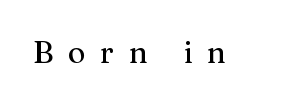
Each letter keeps its own natural width here, so spacing adapts to shape. Regarding serifs, this sample has them. The passage shown has open, widely tracked lettering throughout. Underline: absent. These lines were composed using upright roman letters.
